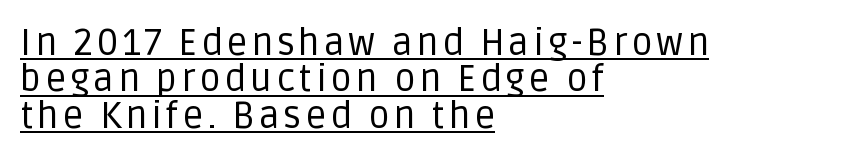
{"serif": "no", "italic": "no", "bold": "no", "weight": "regular", "width": "normal", "stroke_contrast": "low", "x_height": "large", "monospaced": "no", "underline": "yes", "align": "left", "line_spacing": "tight", "line_spacing_ratio": 0.98, "glyph_px": 37}
